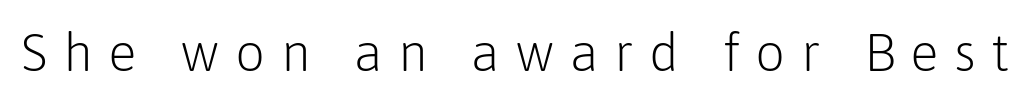
Q: Is the text bold? A: No.
Q: Is the text italic (slanted)? A: No, it is upright.
Q: Is the typeface a serif or a sans-serif typeface? A: Sans-serif.
Q: Is the text underlined? A: No.
Q: Is the spacing between letters normal or unusually wide? A: Unusually wide.
Q: Width (condensed, normal, or wide)? A: Normal.
Q: Stroke contrast? A: Low.
Q: x-height? A: Medium.
Q: Monospaced? A: No.
